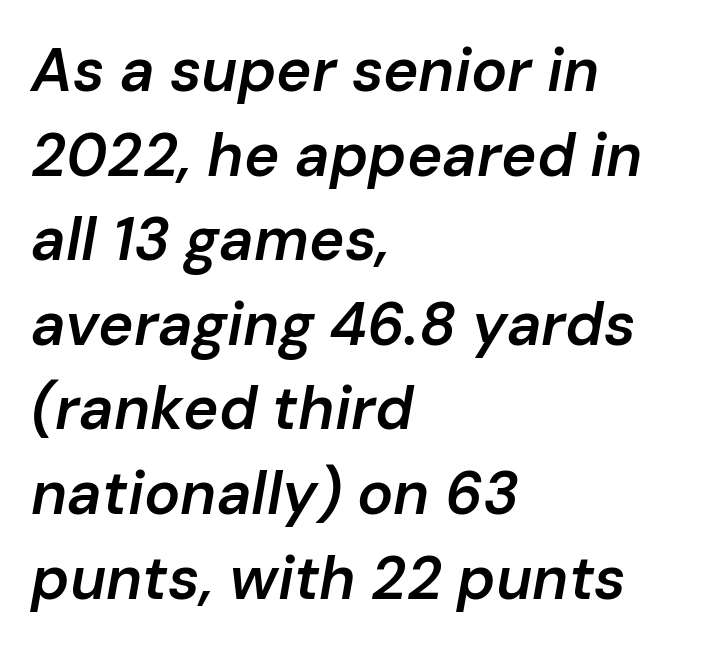
Set as a demibold, roughly 600 on the weight scale. Each line starts at the same left margin while the right side varies. Italic? Definitely — the glyphs are oblique. In terms of letterspacing, this is plain default setting.
